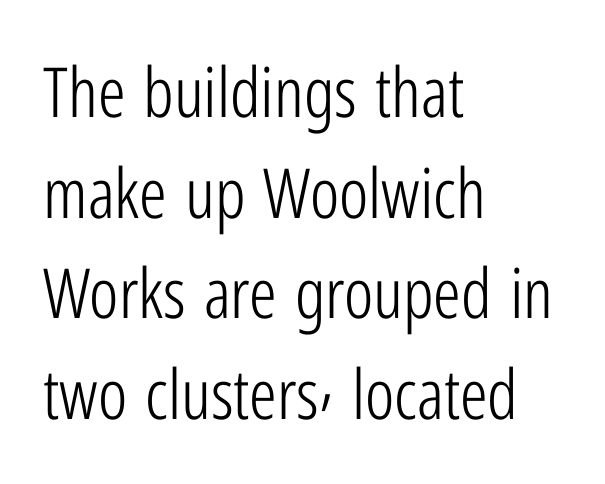
Q: Is the text bold? A: No.
Q: Is the text italic (slanted)? A: No, it is upright.
Q: Is the typeface a serif or a sans-serif typeface? A: Sans-serif.
Q: Is the text underlined? A: No.
Q: How is the paragraph aligned? A: Left-aligned.
Q: Is the spacing between letters normal or unusually wide? A: Normal.
Q: Is the spacing between lines tight, normal or loose? A: Normal.
Q: Width (condensed, normal, or wide)? A: Condensed.
Q: Stroke contrast? A: Low.
Q: x-height? A: Medium.
Q: Monospaced? A: No.
